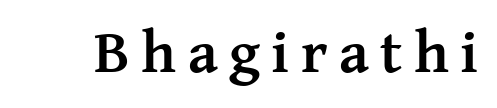
Q: Is the text bold? A: Yes.
Q: Is the text italic (slanted)? A: No, it is upright.
Q: Is the typeface a serif or a sans-serif typeface? A: Serif.
Q: Is the text underlined? A: No.
Q: Width (condensed, normal, or wide)? A: Normal.
Q: Stroke contrast? A: Medium.
Q: x-height? A: Medium.
Q: Monospaced? A: No.
